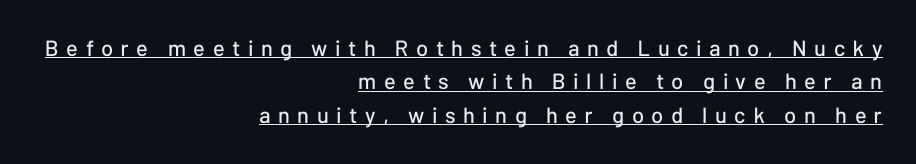
{"italic": "no", "underline": "yes", "align": "right", "line_spacing": "normal", "line_spacing_ratio": 1.52, "letter_spacing": "wide", "letter_spacing_em": 0.34, "glyph_px": 22}
